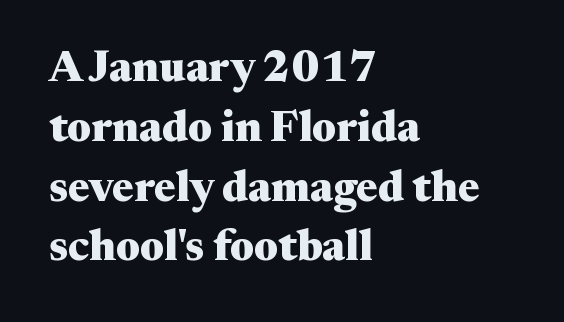
Q: Is the text bold? A: Yes.
Q: Is the text italic (slanted)? A: No, it is upright.
Q: Is the typeface a serif or a sans-serif typeface? A: Serif.
Q: Is the text underlined? A: No.
Q: How is the paragraph aligned? A: Left-aligned.
Q: Is the spacing between letters normal or unusually wide? A: Normal.
Q: Is the spacing between lines tight, normal or loose? A: Normal.
Q: Width (condensed, normal, or wide)? A: Wide.
Q: Stroke contrast? A: Medium.
Q: x-height? A: Medium.
Q: Monospaced? A: No.
